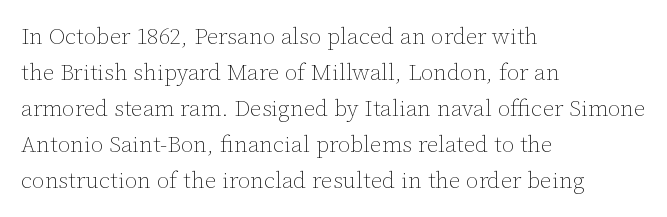
The image shows 23 px text type, upright; set left-aligned, normal line spacing (1.56x), normal letter spacing, not underlined.
